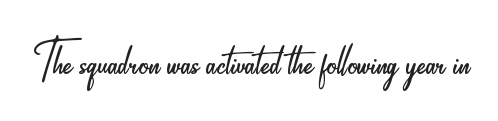
The image shows 62 px light, condensed sans-serif type; set normal letter spacing, not underlined; low stroke contrast and a small x-height.
